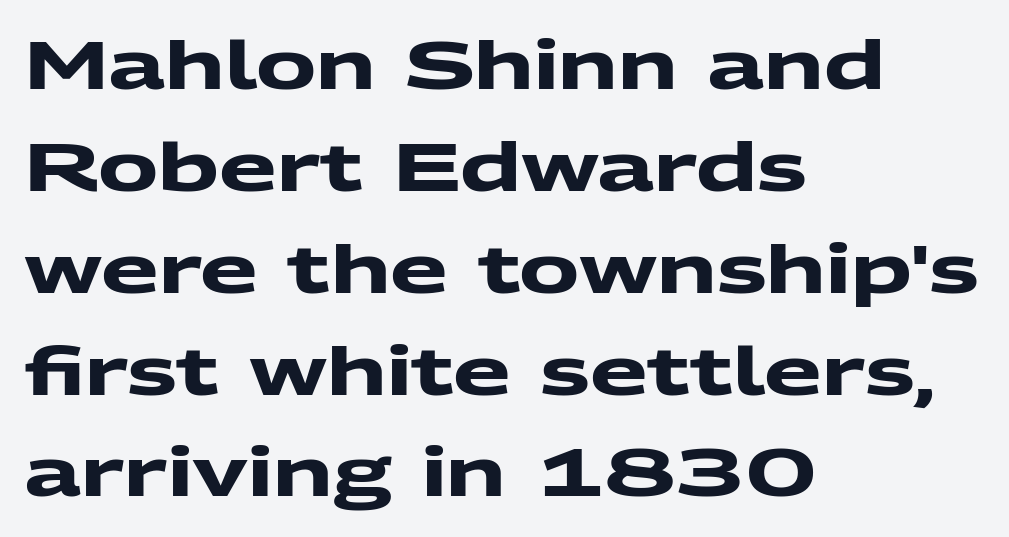
{"serif": "no", "bold": "yes", "weight": "heavy", "width": "wide", "stroke_contrast": "medium", "x_height": "medium", "monospaced": "no", "underline": "no", "align": "left", "line_spacing": "normal", "line_spacing_ratio": 1.52, "letter_spacing": "normal", "letter_spacing_em": 0.0, "glyph_px": 67}
